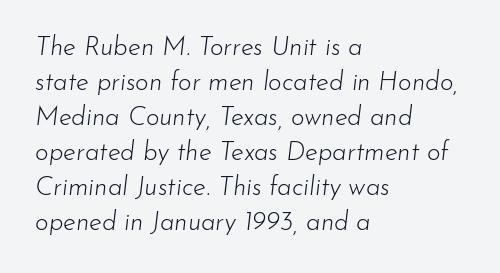
{"italic": "yes", "lean": "right", "slant_degrees": 7, "bold": "no", "underline": "no", "align": "left", "line_spacing": "normal", "line_spacing_ratio": 1.35, "letter_spacing": "normal", "letter_spacing_em": 0.0, "glyph_px": 26}
